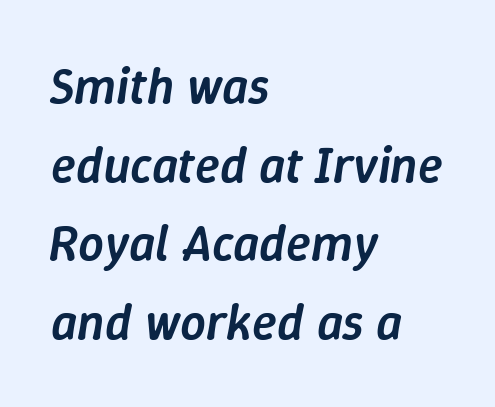
The gap between lines stays unmarked. Typeset ragged right — the left edge is the straight one. The font's italic variant was chosen for this text. What weight is shown? A semibold, between regular and bold. Whoever set this chose a conventional vertical rhythm. This sample has the flowing, uneven cadence of proportional lettering.
